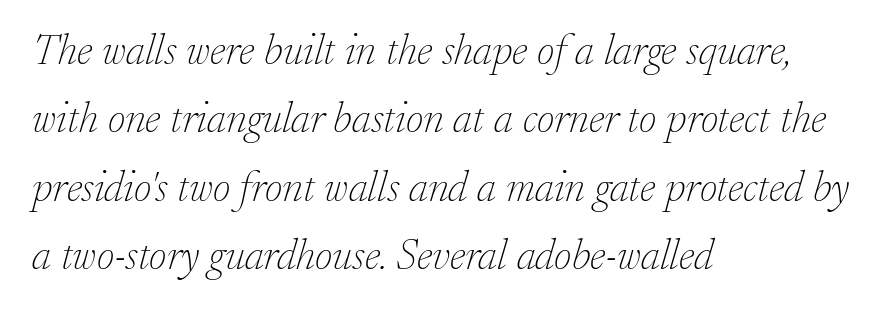
The image shows 43 px thin serif type, italic (leaning right); set left-aligned, normal line spacing (1.59x), normal letter spacing, not underlined; low stroke contrast and a small x-height.
